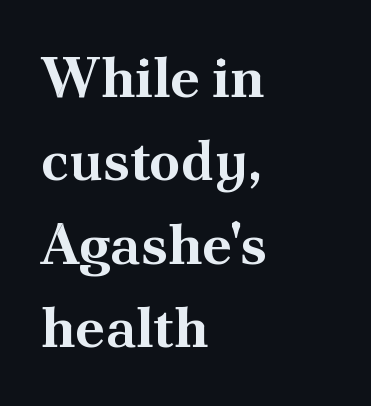
The lettering stays uniformly vertical, giving the passage a roman look. Does the leading feel generous? No, just average. The rendering uses a bold face; every stroke is thick and dark. The horizontal fit of the characters is conventional and even. The strip under each line holds only bare page. A typesetter would call this proportional, since set widths differ per character.
